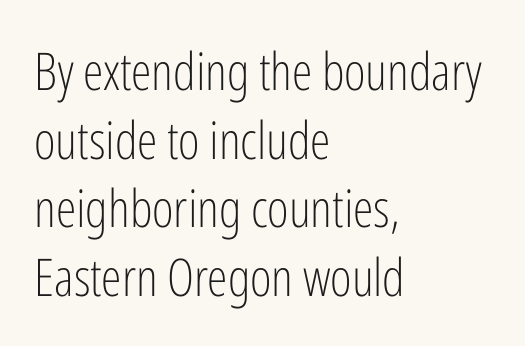
{"serif": "no", "italic": "no", "bold": "no", "weight": "light", "width": "condensed", "stroke_contrast": "low", "x_height": "medium", "monospaced": "no", "underline": "no", "align": "left", "line_spacing": "normal", "line_spacing_ratio": 1.32, "letter_spacing": "normal", "letter_spacing_em": 0.0, "glyph_px": 52}
